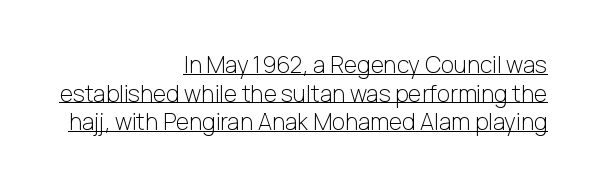
Unbolded letterforms with no extra heft. The rendering anchors every line to the right-hand side. Descenders here cross a horizontal rule under the line. Does extra space separate the letters? No, they use regular spacing. The font's upright variant was chosen for this text.
